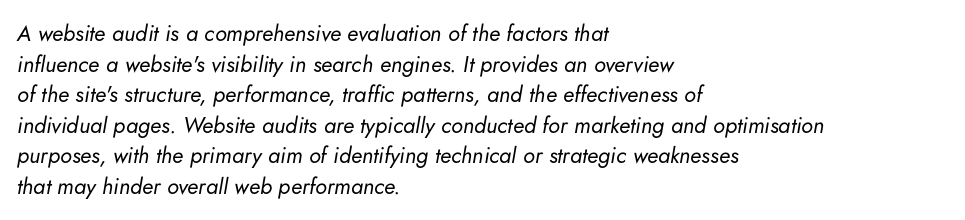
The face looks like a standard text weight, possibly lighter. When letters slant like this, we call the style italic. The passage shown stacks its lines at a standard gap. The gaps between neighbouring characters are ordinary and unremarkable. Any mark beneath the type? The region is blank. Is the block centered? No — it sits flush against the left margin.
